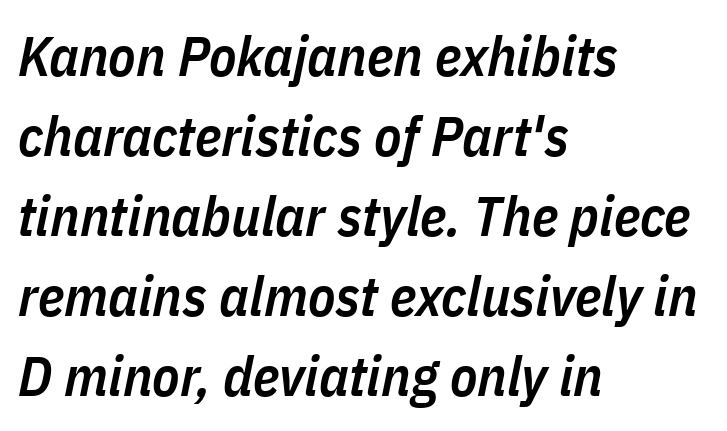
The image shows 56 px semibold, condensed type, italic (leaning right); set left-aligned, normal line spacing (1.43x), normal letter spacing, not underlined; low stroke contrast and a medium x-height.
